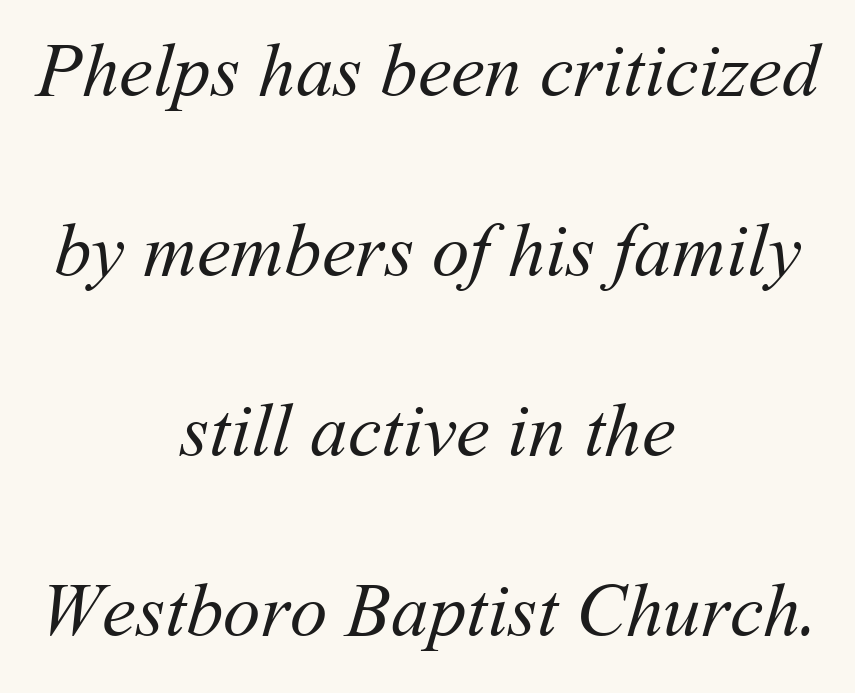
{"bold": "no", "weight": "regular", "width": "normal", "stroke_contrast": "medium", "x_height": "medium", "monospaced": "no", "underline": "no", "align": "center", "line_spacing": "loose", "line_spacing_ratio": 2.4, "letter_spacing": "normal", "letter_spacing_em": 0.0, "glyph_px": 75}
